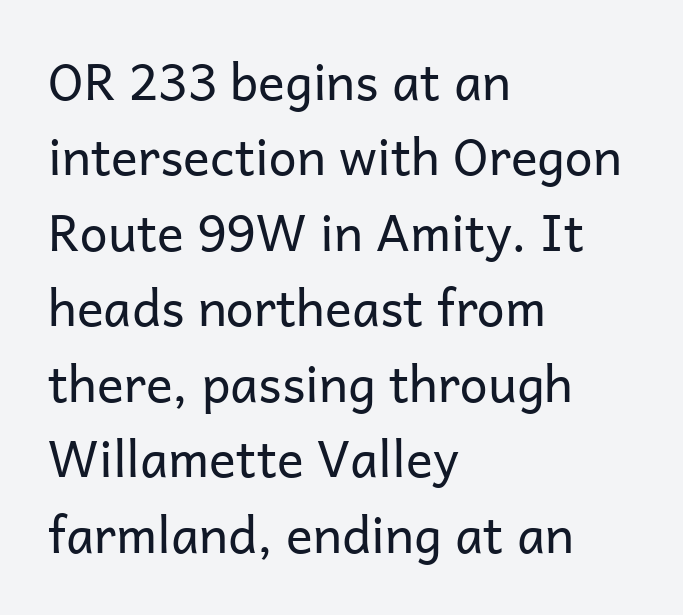
Q: Is the text bold? A: No.
Q: Is the text italic (slanted)? A: No, it is upright.
Q: Is the typeface a serif or a sans-serif typeface? A: Sans-serif.
Q: Is the text underlined? A: No.
Q: How is the paragraph aligned? A: Left-aligned.
Q: Is the spacing between letters normal or unusually wide? A: Normal.
Q: Is the spacing between lines tight, normal or loose? A: Normal.
Q: Width (condensed, normal, or wide)? A: Normal.
Q: Stroke contrast? A: Low.
Q: x-height? A: Medium.
Q: Monospaced? A: No.
